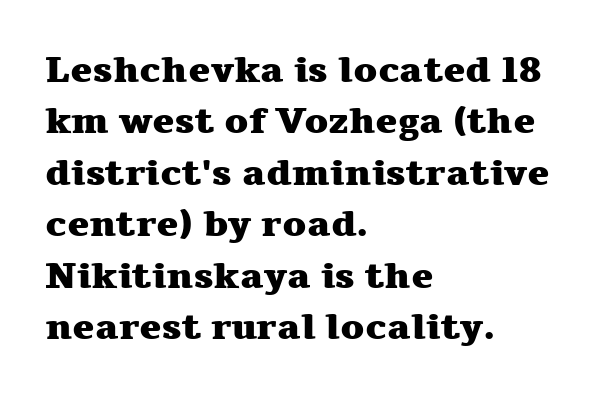
The image shows 37 px heavy, wide serif type, upright; set left-aligned, normal line spacing (1.39x), normal letter spacing, not underlined; medium stroke contrast and a medium x-height.
